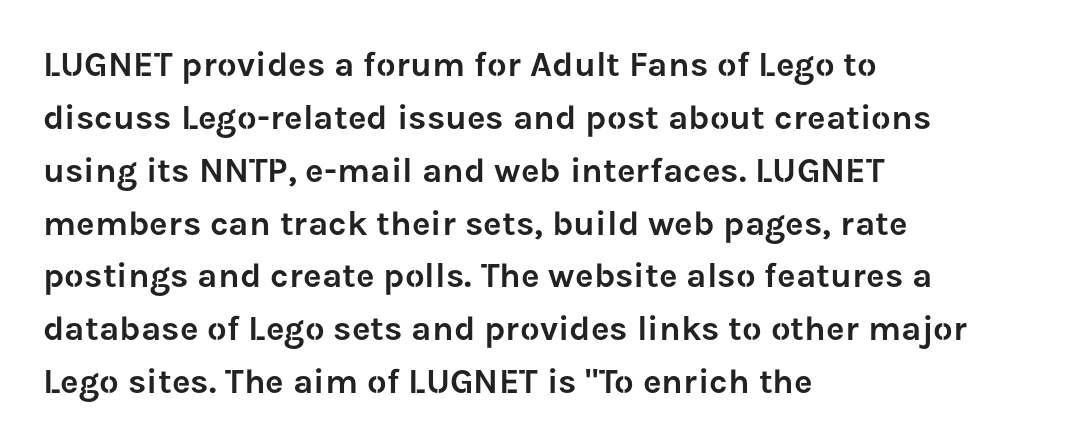
{"serif": "no", "italic": "no", "width": "normal", "stroke_contrast": "low", "x_height": "medium", "monospaced": "no", "underline": "no", "align": "left", "line_spacing": "normal", "line_spacing_ratio": 1.51, "letter_spacing": "normal", "letter_spacing_em": 0.0, "glyph_px": 35}
